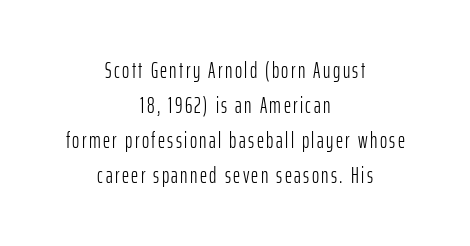
Summary of weight: not heavy and not bold. Words float on clear page, feet unadorned. These lines are centered, leaving both edges ragged. Successive baselines arrive at the customary interval.
